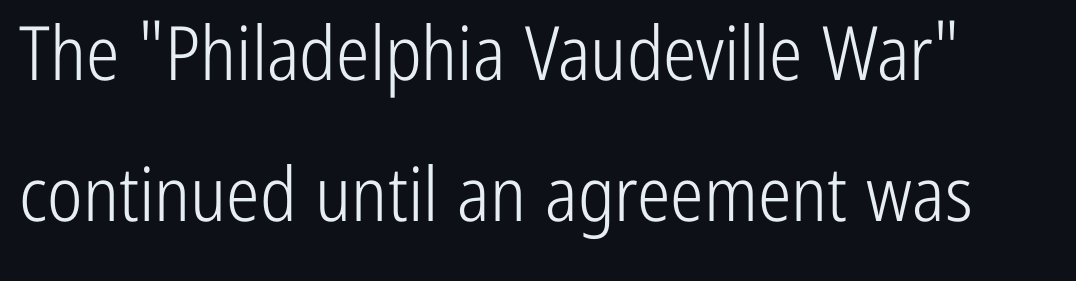
Q: Is the text bold? A: No.
Q: Is the text italic (slanted)? A: No, it is upright.
Q: Is the typeface a serif or a sans-serif typeface? A: Sans-serif.
Q: Is the text underlined? A: No.
Q: Is the spacing between letters normal or unusually wide? A: Normal.
Q: Width (condensed, normal, or wide)? A: Condensed.
Q: Stroke contrast? A: Low.
Q: x-height? A: Medium.
Q: Monospaced? A: No.
